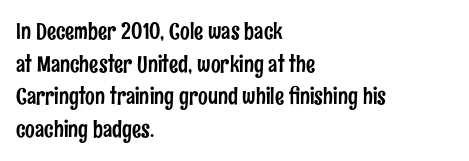
All the whitespace from short lines collects on the right. Standard letterfit; no display-style spreading of the glyphs. The area under the type is left untouched. Characters remain perfectly vertical along every line. If you measured baseline to baseline, you'd find a middling distance.
